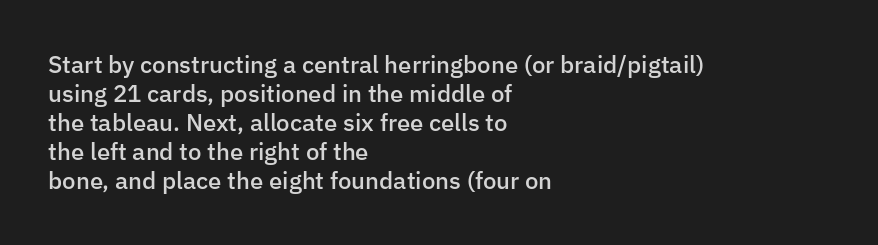
The image shows 24 px text type, upright; set left-aligned, line spacing 1.21x, normal letter spacing, not underlined.
